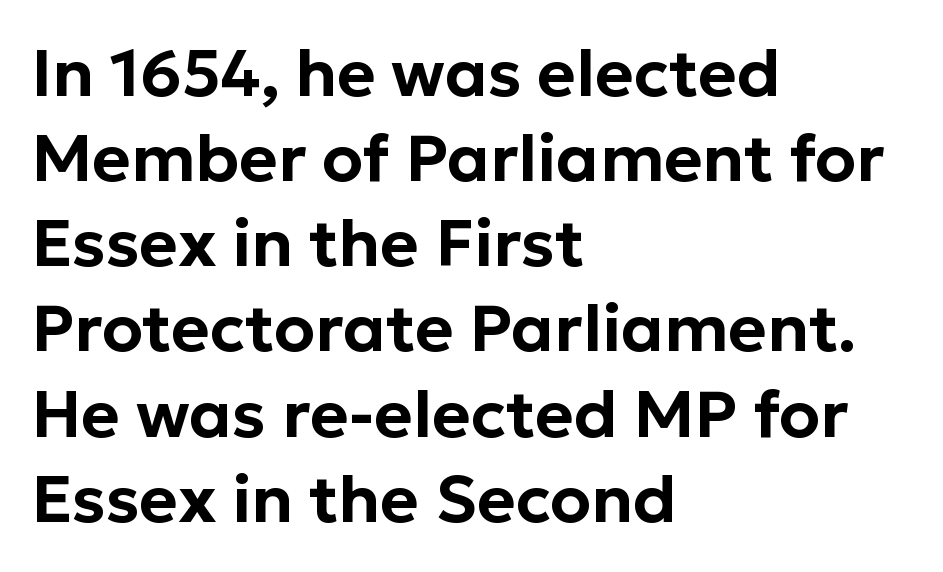
{"serif": "no", "italic": "no", "width": "normal", "stroke_contrast": "low", "x_height": "medium", "monospaced": "no", "underline": "no", "align": "left", "line_spacing": "normal", "line_spacing_ratio": 1.29, "letter_spacing": "normal", "letter_spacing_em": 0.0, "glyph_px": 66}
